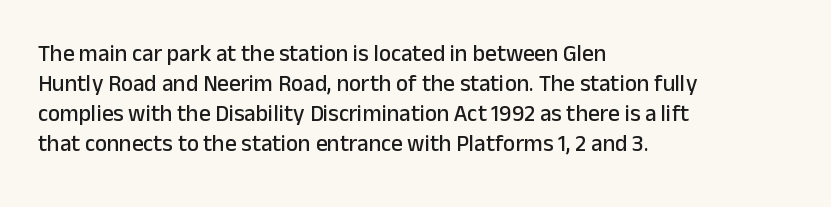
The ragged edge is on the right, which tells us the setting is flush left. What's the leading like? Ordinary, nothing unusual. Posture: straight, roman, zero tilt. The face used here is rendered with its standard letterfit. Letters rest on an invisible, unmarked baseline.
